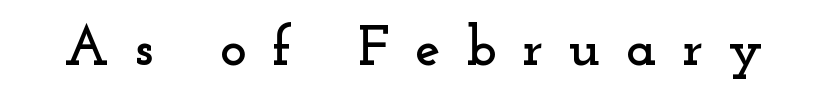
{"serif": "yes", "italic": "no", "width": "wide", "stroke_contrast": "low", "x_height": "small", "monospaced": "no", "underline": "no", "letter_spacing": "wide", "letter_spacing_em": 0.44, "glyph_px": 57}
